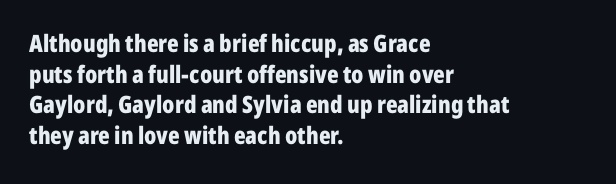
Q: Is the text bold? A: Yes.
Q: Is the text italic (slanted)? A: No, it is upright.
Q: Is the text underlined? A: No.
Q: How is the paragraph aligned? A: Left-aligned.
Q: Is the spacing between letters normal or unusually wide? A: Normal.
Q: Is the spacing between lines tight, normal or loose? A: Normal.
